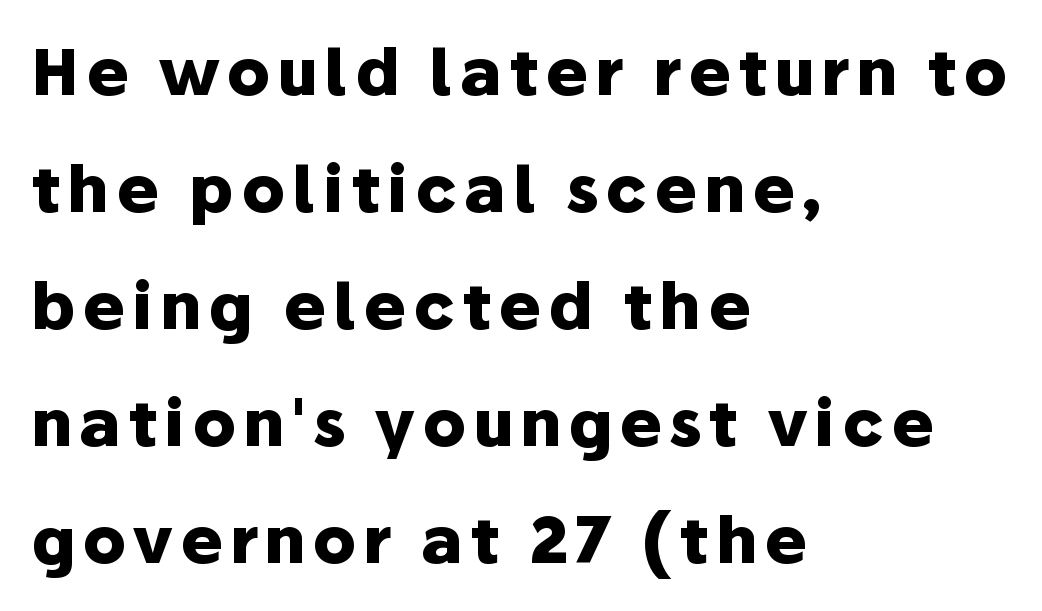
The image shows 64 px heavy sans-serif type, upright; set left-aligned, line spacing 1.83x, not underlined; low stroke contrast and a medium x-height.
